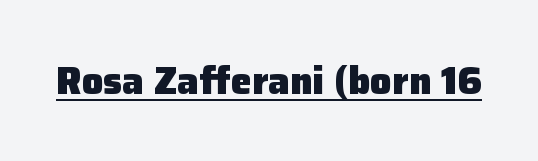
{"serif": "no", "italic": "no", "bold": "yes", "weight": "heavy", "width": "normal", "stroke_contrast": "low", "x_height": "medium", "monospaced": "no", "underline": "yes", "letter_spacing": "normal", "letter_spacing_em": 0.0, "glyph_px": 38}
